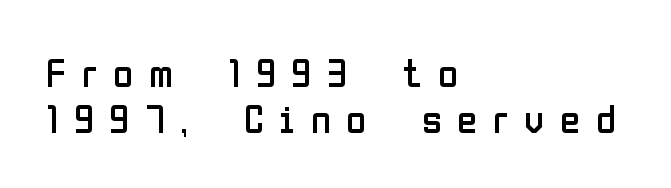
Do the characters align in a grid? No, the font is proportional. The lettering holds an erect, upright posture throughout. Tracking here is generous; glyphs stand well apart from one another. Check the space under the baseline: it is left empty.
